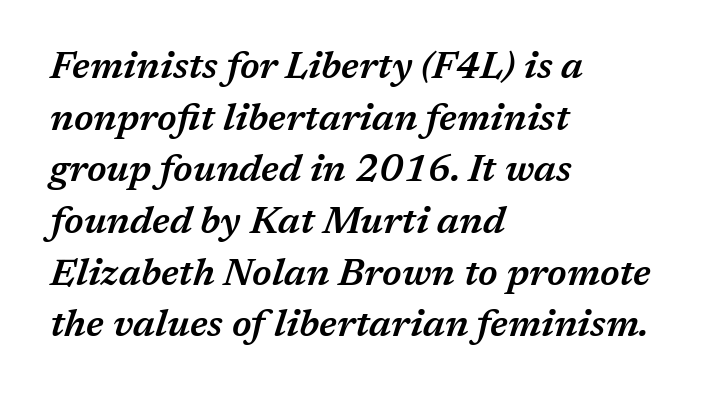
{"italic": "yes", "lean": "right", "slant_degrees": 17, "bold": "semi", "weight": "semibold", "width": "normal", "stroke_contrast": "medium", "x_height": "medium", "monospaced": "no", "underline": "no", "align": "left", "line_spacing": "normal", "line_spacing_ratio": 1.36, "letter_spacing": "normal", "letter_spacing_em": 0.0, "glyph_px": 38}
